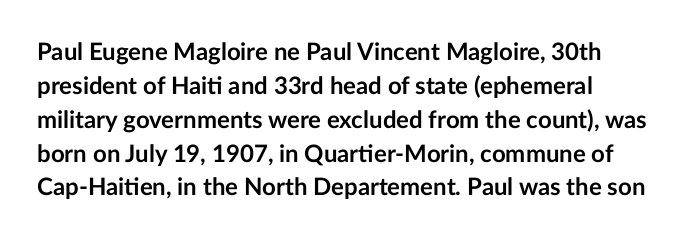
Check under the words: just untouched page. The lettering stays uniformly vertical, giving the passage a roman look. Does the weight exceed regular? Yes, all the way to bold. Leading: standard.
